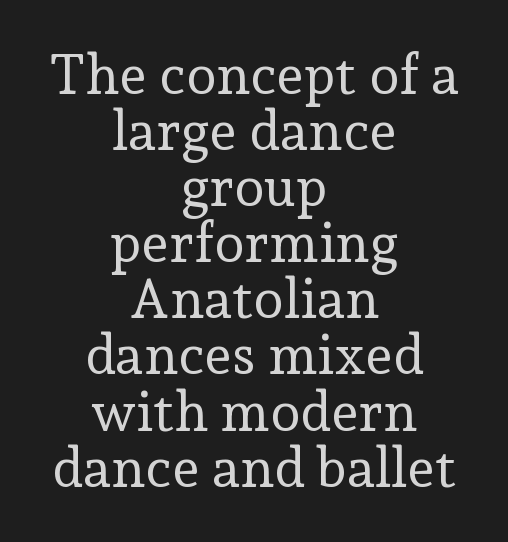
Q: Is the text bold? A: No.
Q: Is the text italic (slanted)? A: No, it is upright.
Q: Is the typeface a serif or a sans-serif typeface? A: Serif.
Q: Is the text underlined? A: No.
Q: How is the paragraph aligned? A: Centered.
Q: Is the spacing between letters normal or unusually wide? A: Normal.
Q: Is the spacing between lines tight, normal or loose? A: Tight.
Q: Width (condensed, normal, or wide)? A: Normal.
Q: Stroke contrast? A: Low.
Q: x-height? A: Medium.
Q: Monospaced? A: No.
